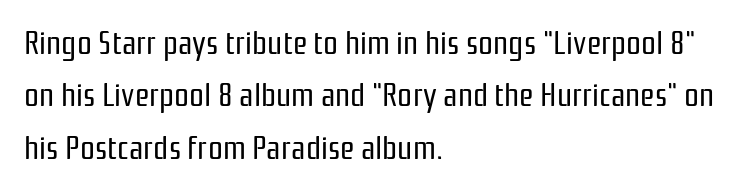
{"serif": "no", "italic": "no", "bold": "no", "weight": "regular", "width": "condensed", "stroke_contrast": "low", "x_height": "medium", "monospaced": "no", "underline": "no", "align": "left", "line_spacing": "normal", "line_spacing_ratio": 1.59, "letter_spacing": "normal", "letter_spacing_em": 0.0, "glyph_px": 33}
